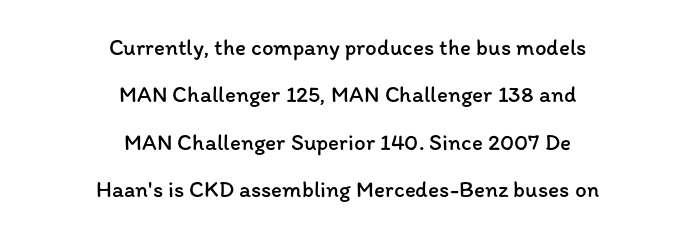
The specimen omits any rule beneath the text block's lines. Weight: not bold — regular or lighter. What's the leading like? Stretched, with rows far apart. Glyph-to-glyph distance matches everyday printed text. In CSS terms this would be text-align: center.
